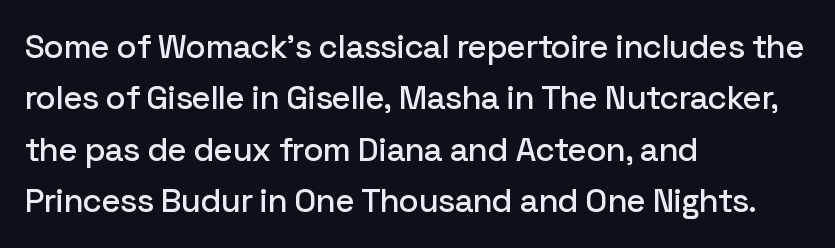
Descenders are the only things crossing below the line. Looks like regular typesetting: each glyph gets only the width it needs. Tracking value appears to be zero — textbook default spacing. A classic flush-left, rag-right setting is used for this passage. Nope, no serifs anywhere on these letters. Posture: vertical.
